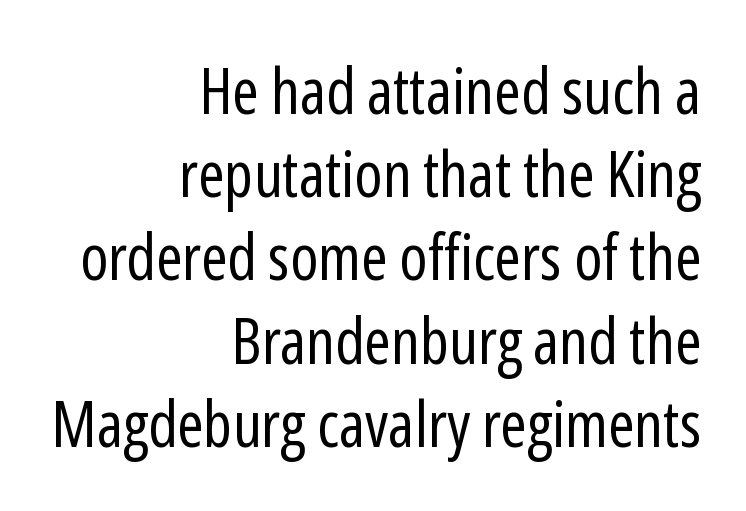
Q: Is the text bold? A: No.
Q: Is the text italic (slanted)? A: No, it is upright.
Q: Is the typeface a serif or a sans-serif typeface? A: Sans-serif.
Q: Is the text underlined? A: No.
Q: How is the paragraph aligned? A: Right-aligned.
Q: Is the spacing between letters normal or unusually wide? A: Normal.
Q: Is the spacing between lines tight, normal or loose? A: Normal.
Q: Width (condensed, normal, or wide)? A: Condensed.
Q: Stroke contrast? A: Low.
Q: x-height? A: Medium.
Q: Monospaced? A: No.
